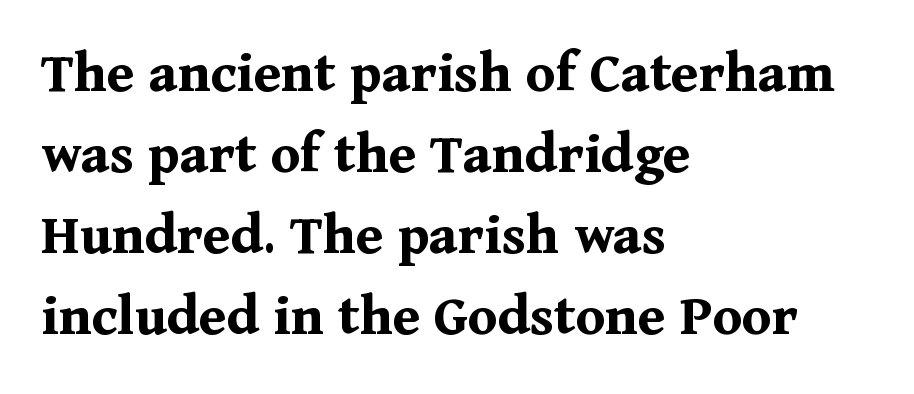
Q: Is the text bold? A: Yes.
Q: Is the text italic (slanted)? A: No, it is upright.
Q: Is the typeface a serif or a sans-serif typeface? A: Serif.
Q: Is the text underlined? A: No.
Q: How is the paragraph aligned? A: Left-aligned.
Q: Is the spacing between letters normal or unusually wide? A: Normal.
Q: Is the spacing between lines tight, normal or loose? A: Normal.
Q: Width (condensed, normal, or wide)? A: Normal.
Q: Stroke contrast? A: Medium.
Q: x-height? A: Medium.
Q: Monospaced? A: No.
